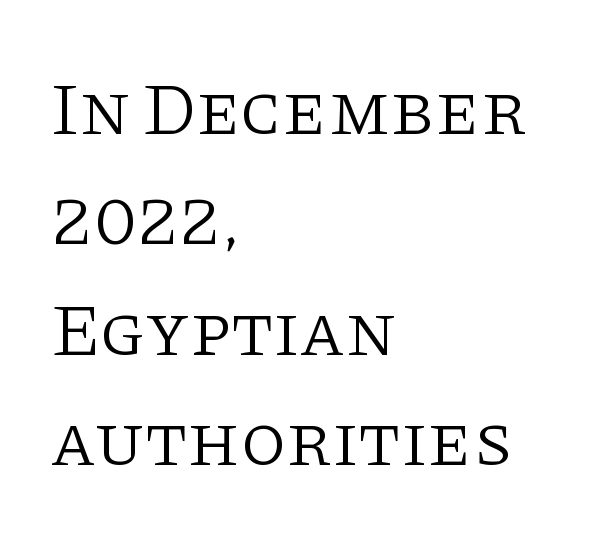
Q: Is the text bold? A: No.
Q: Is the text italic (slanted)? A: No, it is upright.
Q: Is the typeface a serif or a sans-serif typeface? A: Serif.
Q: Is the text underlined? A: No.
Q: How is the paragraph aligned? A: Left-aligned.
Q: Is the spacing between letters normal or unusually wide? A: Normal.
Q: Is the spacing between lines tight, normal or loose? A: Normal.
Q: Width (condensed, normal, or wide)? A: Normal.
Q: Stroke contrast? A: Low.
Q: x-height? A: Large.
Q: Monospaced? A: No.
